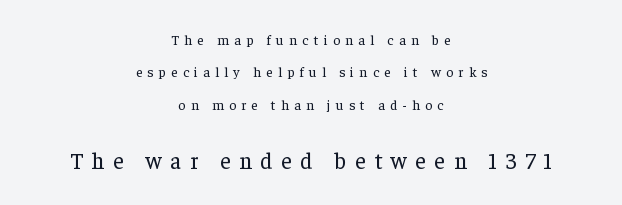
The paragraph shown floats in the horizontal middle. The following chunk of copy outweighs the initial chunk in type size. Spacing between characters has been opened up far beyond the box default. Underline: absent. It's the straight-up-and-down kind of type. The characters are drawn with everyday or finer stroke widths.
